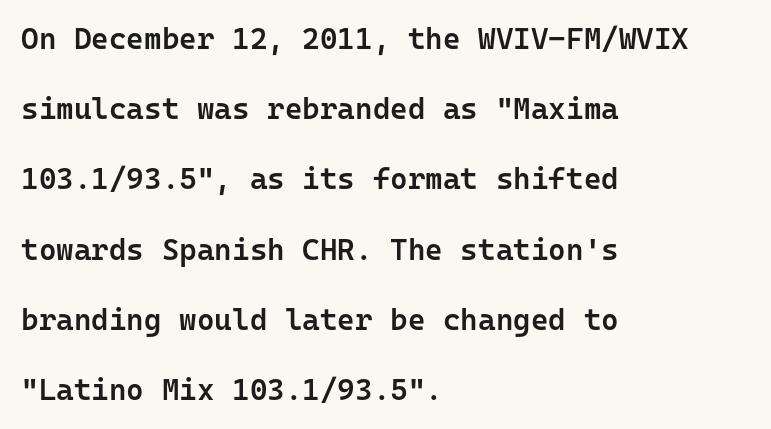
The image shows 30 px semibold sans-serif type, upright, monospaced; set left-aligned, loose line spacing (2.34x), normal letter spacing, not underlined; low stroke contrast and a medium x-height.
